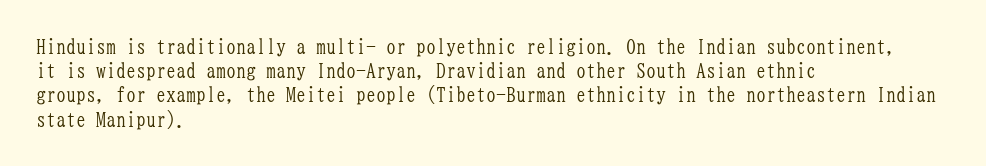
The image shows 20 px text type, upright; set left-aligned, line spacing 1.21x, normal letter spacing, not underlined.
